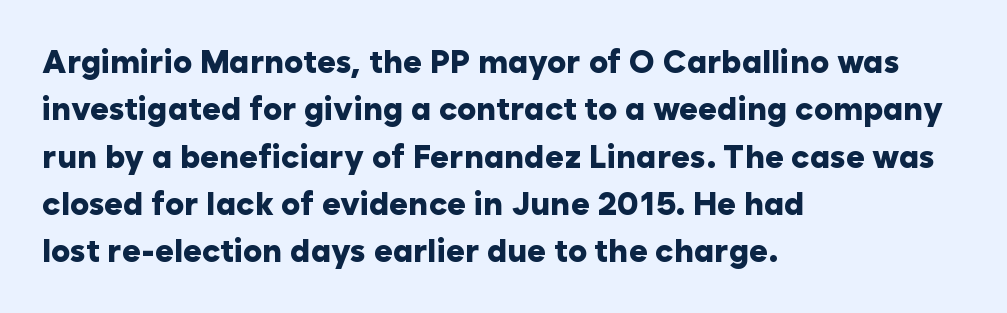
Does extra space separate the letters? No, they use regular spacing. If you drew a line through each stem, it would be perfectly vertical. The font is running at its bold setting. The rendering shows plain stroke endings on the letterforms — a sans-serif design. Is there much room between lines? A standard amount, neither cramped nor airy.
